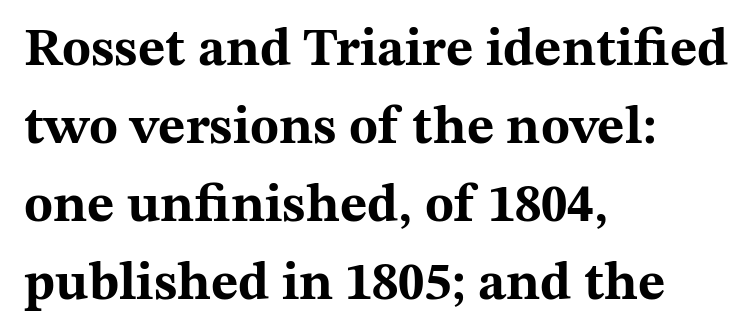
No extra tracking has been applied to these lines. A full-strength bold gives these letters their thick strokes. Left-aligned paragraph, ragged on the right. The text was rendered using a seriffed face with decorative stroke endings. Leading matches the norm, producing a regular column. The letters advance in unequal steps, a hallmark of proportional type.
